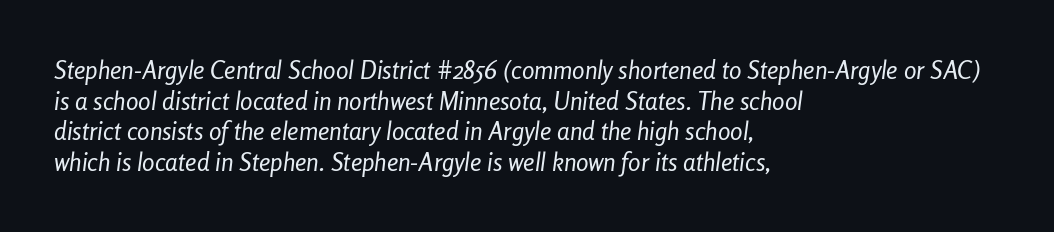
{"italic": "yes", "lean": "right", "slant_degrees": 8, "bold": "no", "underline": "no", "align": "left", "line_spacing_ratio": 1.23, "letter_spacing": "normal", "letter_spacing_em": 0.0, "glyph_px": 25}
